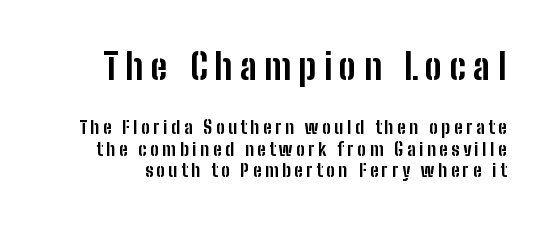
The image shows 36 px bold, condensed sans-serif type, upright; set line spacing 1.2x, unusually wide letter spacing (+0.2 em), not underlined; the first (top) block is 2.0x larger; low stroke contrast and a medium x-height.
